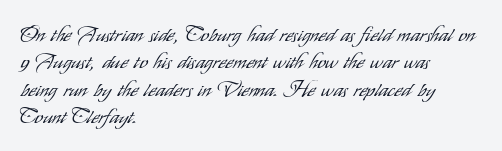
Reading down the block, your eye returns to a fixed left position each line. The weight tops out at a normal text grade. Interline gaps are of average width in this sample. The letters sit at their default tracking, neither squeezed nor spread.
